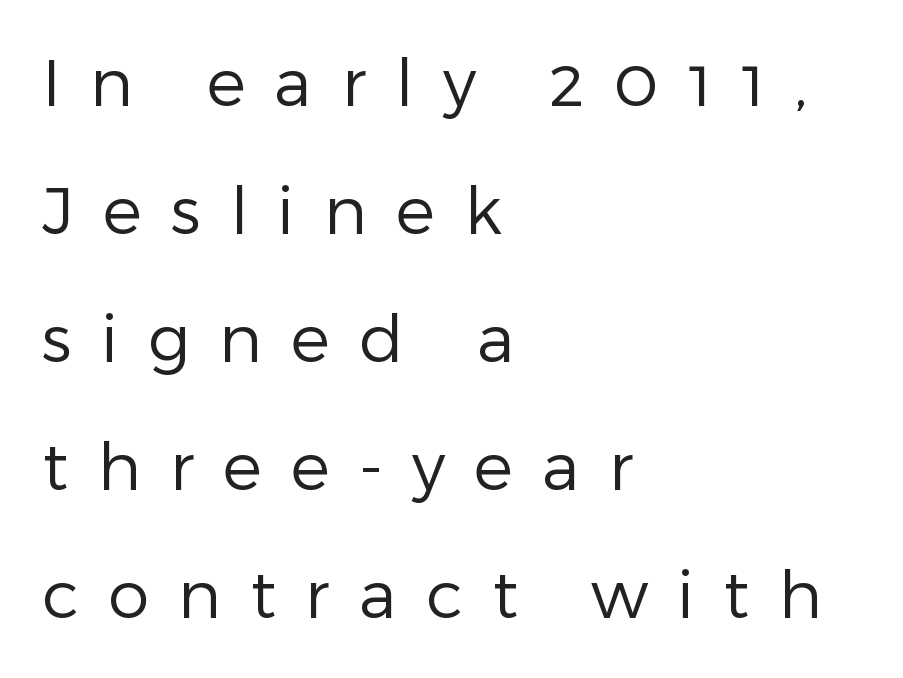
{"serif": "no", "italic": "no", "bold": "no", "weight": "regular", "width": "normal", "stroke_contrast": "low", "x_height": "medium", "monospaced": "no", "underline": "no", "align": "left", "line_spacing": "loose", "line_spacing_ratio": 1.94, "letter_spacing": "wide", "letter_spacing_em": 0.44, "glyph_px": 66}
